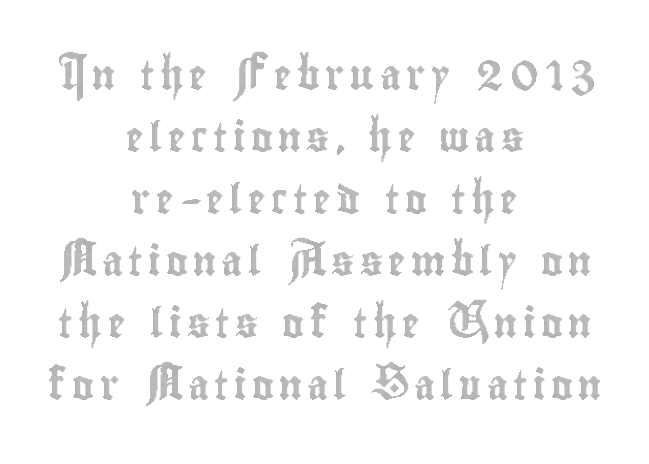
{"italic": "no", "width": "condensed", "x_height": "small", "monospaced": "no", "underline": "no", "align": "center", "line_spacing": "loose", "line_spacing_ratio": 2.14, "glyph_px": 29}
